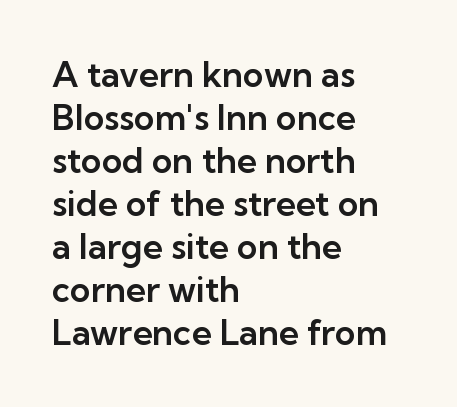
The passage shown is not underscored anywhere. Letter spacing: default. This rendering employs a face without finishing strokes, i.e., a sans-serif. Casual observation: everything's shoved over to the left. Every character sits straight up, as roman type does. Spacing verdict: proportional, widths tailored to each character.
